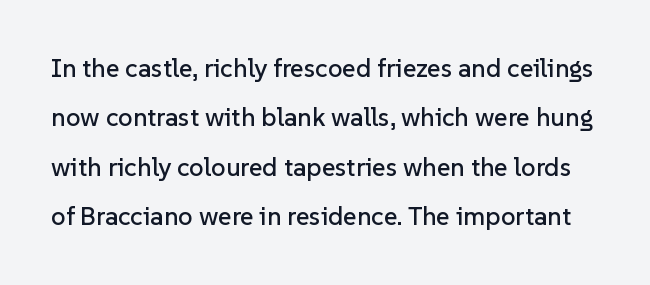
The gaps between neighbouring characters are ordinary and unremarkable. Interline gaps are noticeably wide in this sample. The string is rendered with underlining switched off. Vertical strokes here are truly vertical.
